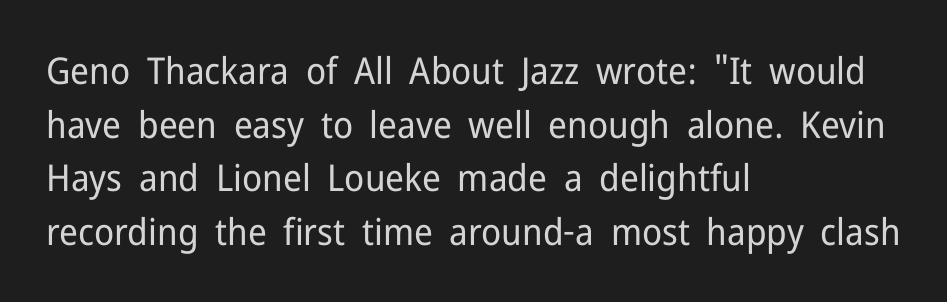
Where is the straight margin? On the left. Counters stay open thanks to moderate or lighter strokes. Normally led — the rows are evenly, conventionally spaced. You could call the tracking neutral — neither tight nor loose. Is this a fixed-width face? No — the glyphs have proportional, varying widths.
